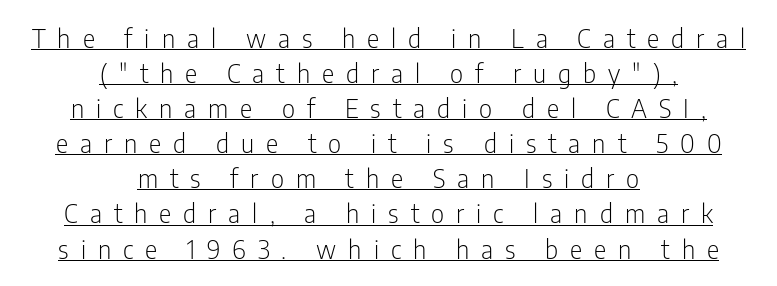
The image shows 26 px text type, upright; set centered, normal line spacing (1.35x), unusually wide letter spacing (+0.46 em), underlined.
